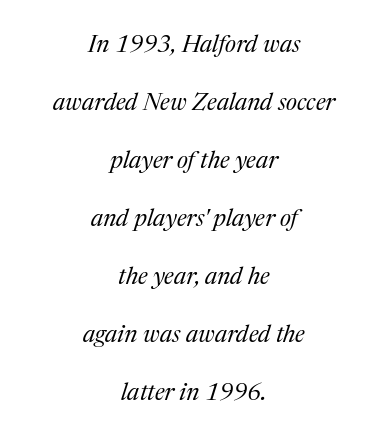
{"italic": "yes", "lean": "right", "slant_degrees": 17, "bold": "no", "underline": "no", "align": "center", "line_spacing": "loose", "line_spacing_ratio": 2.42, "letter_spacing": "normal", "letter_spacing_em": 0.0, "glyph_px": 24}
